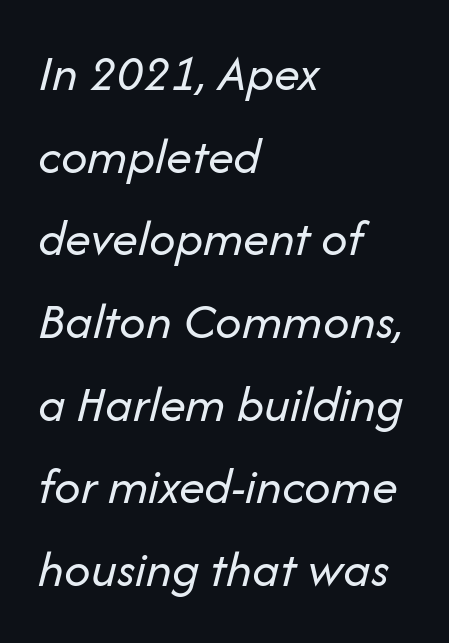
{"italic": "yes", "lean": "right", "slant_degrees": 14, "bold": "no", "weight": "regular", "width": "normal", "stroke_contrast": "low", "x_height": "medium", "monospaced": "no", "underline": "no", "align": "left", "line_spacing": "normal", "line_spacing_ratio": 1.59, "letter_spacing": "normal", "letter_spacing_em": 0.0, "glyph_px": 52}
